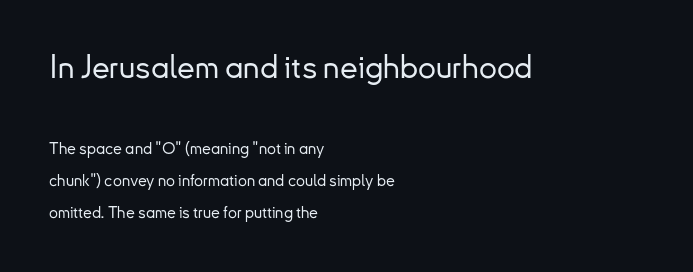
{"serif": "no", "italic": "no", "width": "normal", "stroke_contrast": "low", "x_height": "small", "monospaced": "no", "underline": "no", "align": "left", "line_spacing": "loose", "line_spacing_ratio": 2.01, "letter_spacing": "normal", "letter_spacing_em": 0.0, "larger_block": "first", "size_ratio": 2.0, "glyph_px": 32}
